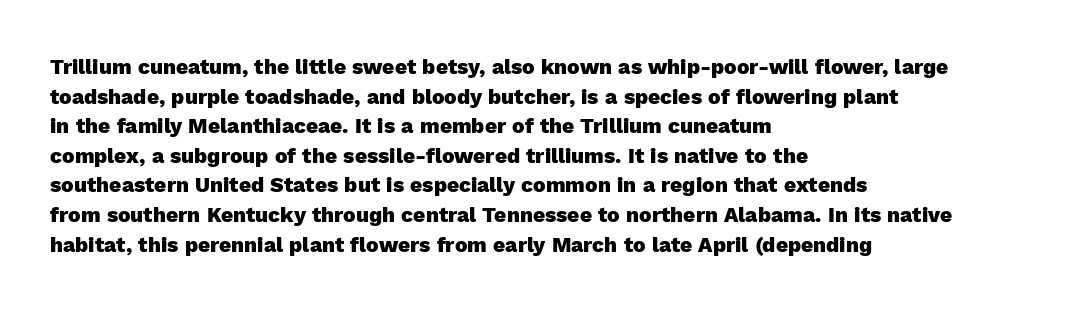
Q: Is the text bold? A: Yes.
Q: Is the text italic (slanted)? A: No, it is upright.
Q: Is the text underlined? A: No.
Q: How is the paragraph aligned? A: Left-aligned.
Q: Is the spacing between letters normal or unusually wide? A: Normal.
Q: Is the spacing between lines tight, normal or loose? A: Normal.
